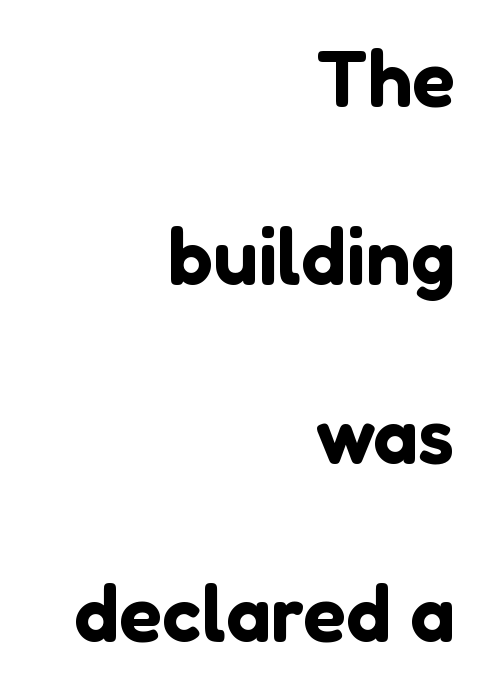
The image shows 80 px sans-serif type, upright; set right-aligned, loose line spacing (2.23x), normal letter spacing, not underlined; low stroke contrast and a medium x-height.
